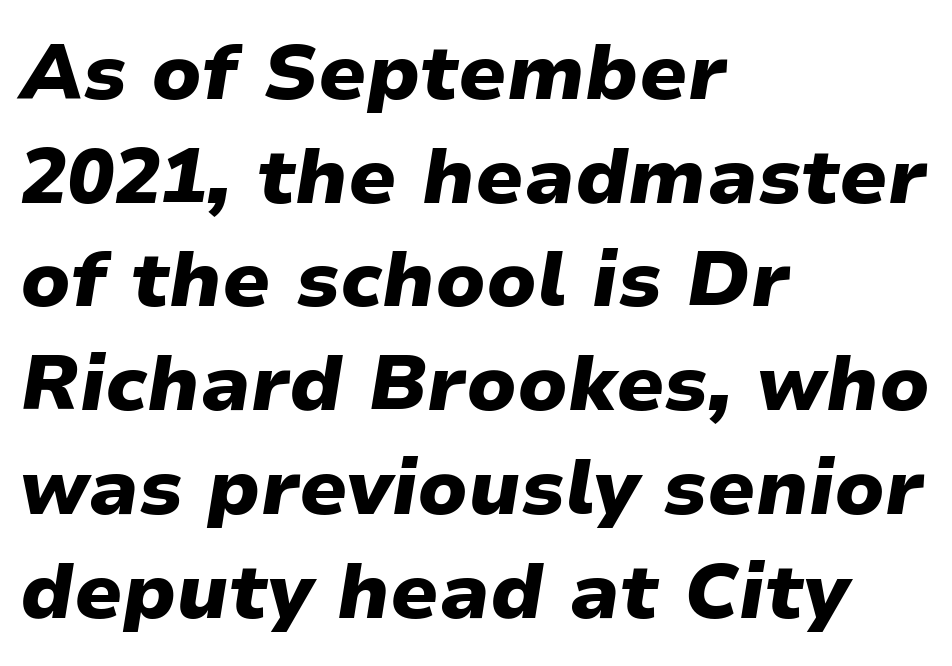
The image shows 78 px heavy type, italic (leaning right); set left-aligned, normal line spacing (1.33x), normal letter spacing, not underlined; low stroke contrast and a medium x-height.
